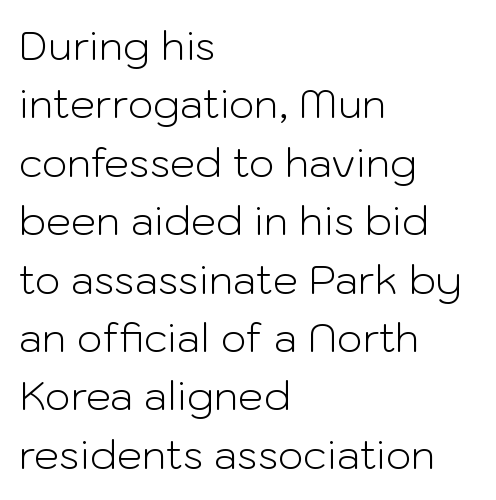
The image shows 40 px light sans-serif type, upright; set left-aligned, normal line spacing (1.46x), normal letter spacing, not underlined; low stroke contrast and a medium x-height.
